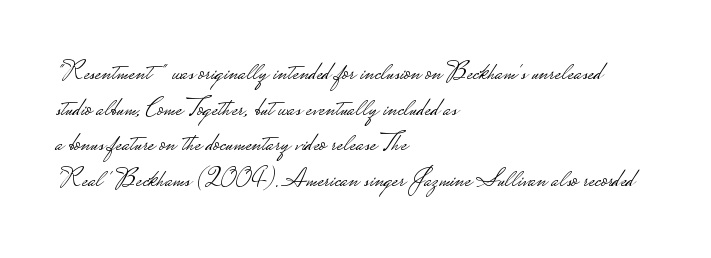
{"bold": "no", "underline": "no", "align": "left", "line_spacing": "normal", "line_spacing_ratio": 1.37, "letter_spacing": "normal", "letter_spacing_em": 0.0, "glyph_px": 26}
